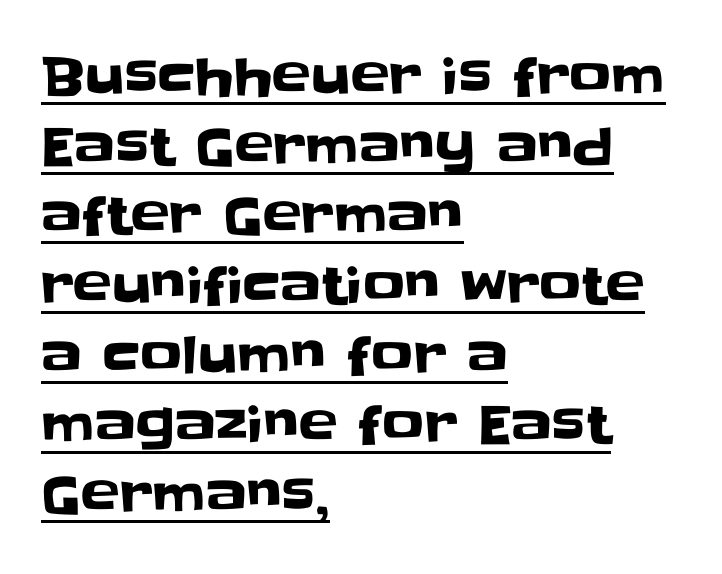
Compared with typical body copy, the letter spacing here is the same. In terms of posture, this sample is upright. These lines sit exactly where default settings would place them. Reading down the block, your eye returns to a fixed left position each line.
